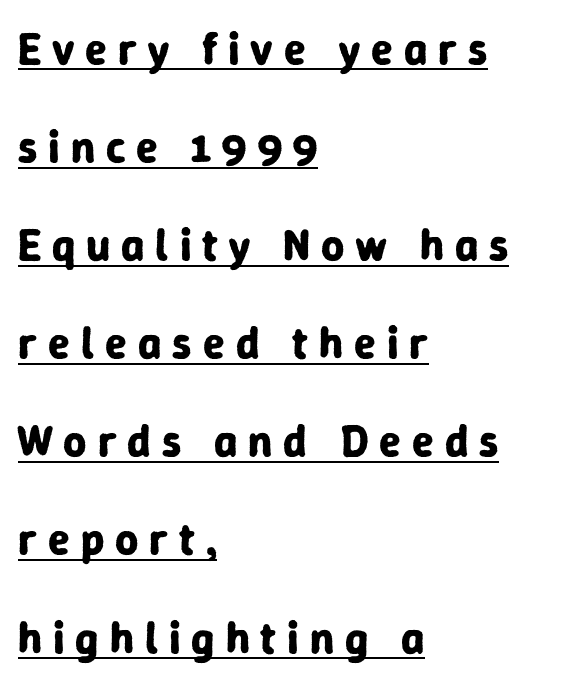
In designer terms, the underline attribute is active on this setting. These lines are rendered in a variable-pitch font. Rows of type keep a wide berth in the vertical direction. Upright lettering throughout. Each word looks stretched out because of the extra space between its letters.
